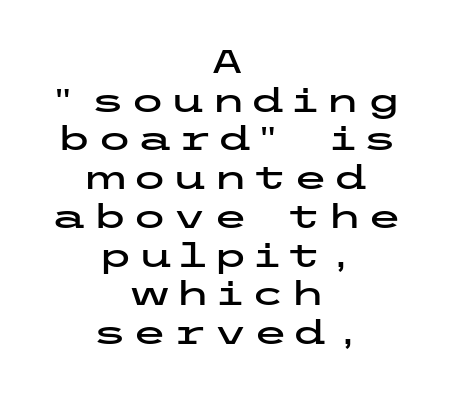
{"serif": "no", "italic": "no", "width": "wide", "stroke_contrast": "low", "x_height": "medium", "underline": "no", "align": "center", "line_spacing_ratio": 1.21, "glyph_px": 32}
